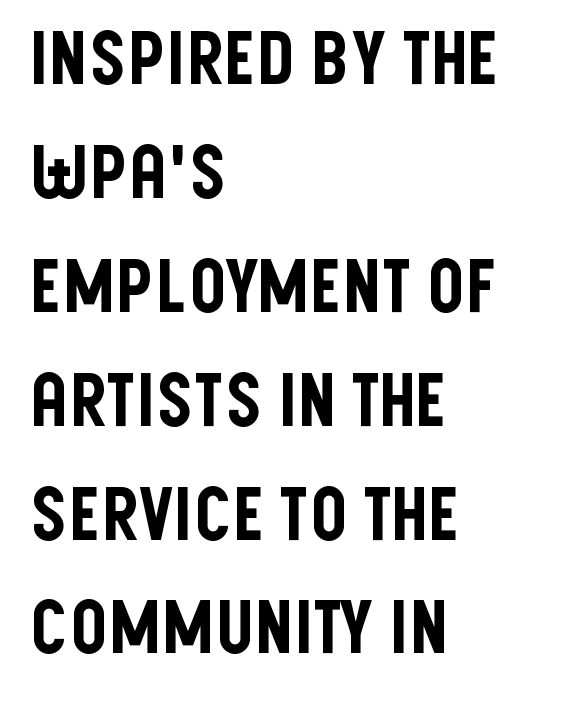
Q: Is the text italic (slanted)? A: No, it is upright.
Q: Is the typeface a serif or a sans-serif typeface? A: Sans-serif.
Q: Is the text underlined? A: No.
Q: How is the paragraph aligned? A: Left-aligned.
Q: Is the spacing between letters normal or unusually wide? A: Normal.
Q: Is the spacing between lines tight, normal or loose? A: Normal.
Q: Width (condensed, normal, or wide)? A: Condensed.
Q: Stroke contrast? A: Low.
Q: x-height? A: Large.
Q: Monospaced? A: No.
